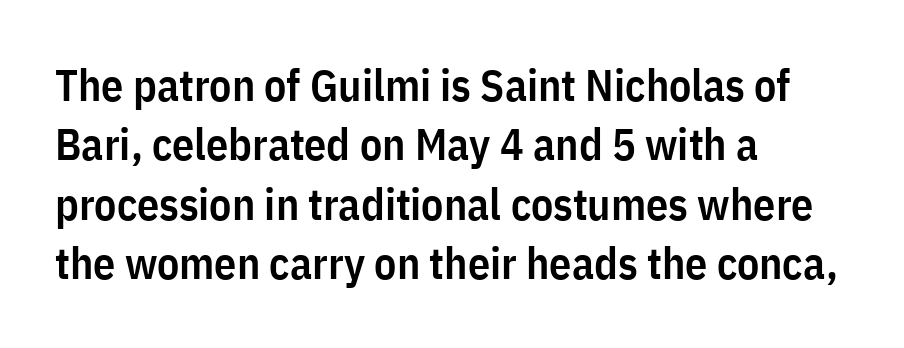
The image shows 44 px semibold, condensed sans-serif type, upright; set left-aligned, normal line spacing (1.35x), normal letter spacing, not underlined; low stroke contrast and a medium x-height.
